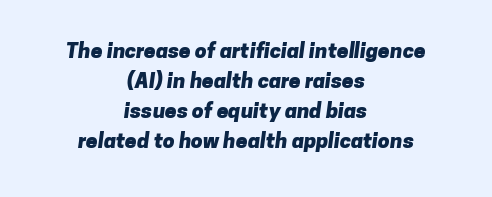
These lines are centered, leaving both edges ragged. The characters look thick and weighty, a clear bold. Underline: absent. Is the letter spacing exaggerated? No — it looks like the ordinary default.
